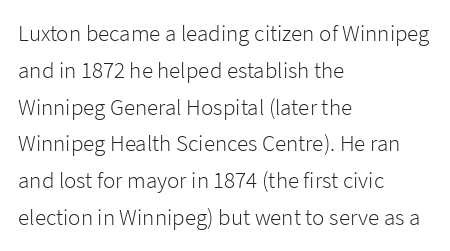
The image shows 23 px text type, upright; set left-aligned, normal line spacing (1.6x), normal letter spacing, not underlined.
